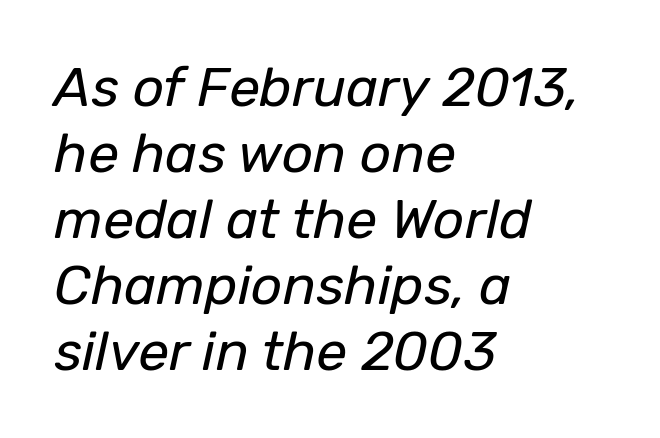
The image shows 55 px regular-weight type, italic (leaning right); set left-aligned, line spacing 1.2x, normal letter spacing, not underlined; low stroke contrast and a medium x-height.
